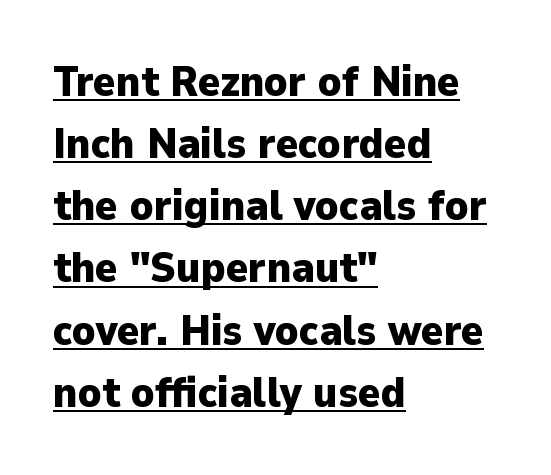
The horizontal fit of the characters is conventional and even. The glyphs are accompanied by a horizontal stroke just below them. Summary of vertical rhythm: regular, with standard interline spacing. Does the weight exceed regular? Yes, all the way to bold. Leftover space on each line is placed entirely after the last word. Each letter keeps its own natural width here, so spacing adapts to shape.
